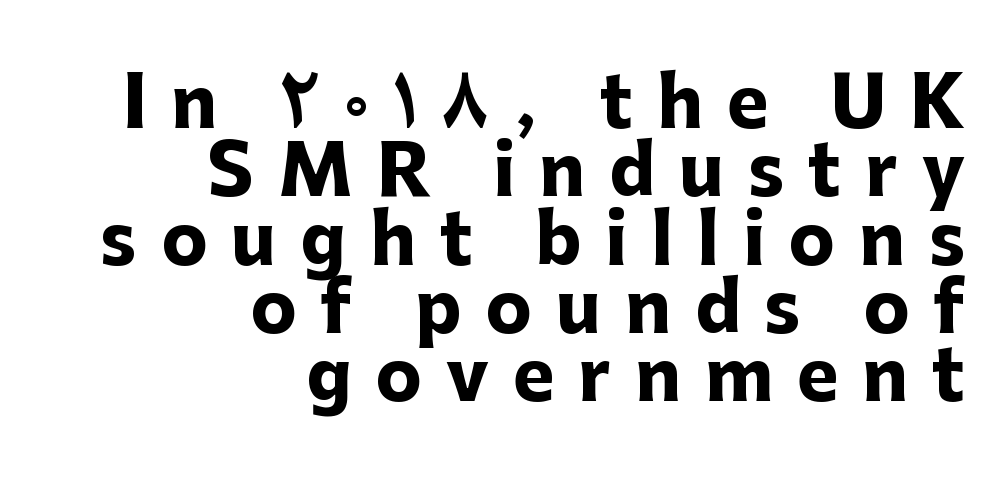
The image shows 69 px heavy sans-serif type, upright; set right-aligned, tight line spacing (0.99x), unusually wide letter spacing (+0.35 em), not underlined; low stroke contrast and a medium x-height.
